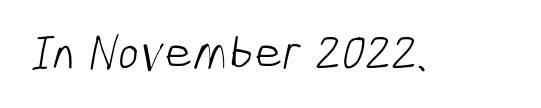
The image shows 50 px light, condensed sans-serif type; set normal letter spacing, not underlined; low stroke contrast and a medium x-height.
